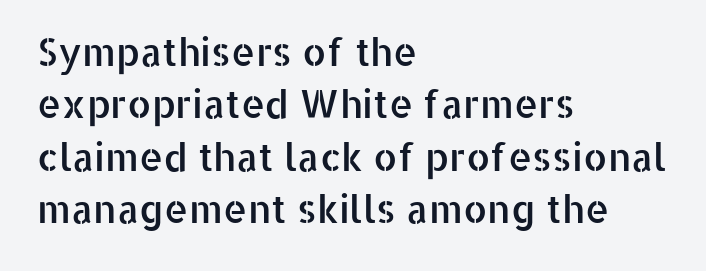
The image shows 38 px sans-serif type, upright; set left-aligned, normal line spacing (1.38x), normal letter spacing, not underlined; low stroke contrast and a medium x-height.
